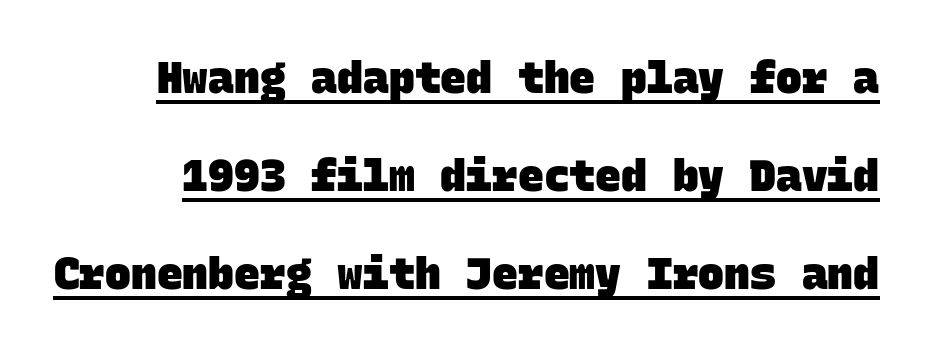
Q: Is the text bold? A: Yes.
Q: Is the typeface a serif or a sans-serif typeface? A: Sans-serif.
Q: Is the text underlined? A: Yes.
Q: Is the spacing between letters normal or unusually wide? A: Normal.
Q: Is the spacing between lines tight, normal or loose? A: Loose.
Q: Width (condensed, normal, or wide)? A: Normal.
Q: Stroke contrast? A: Low.
Q: x-height? A: Large.
Q: Monospaced? A: Yes.
